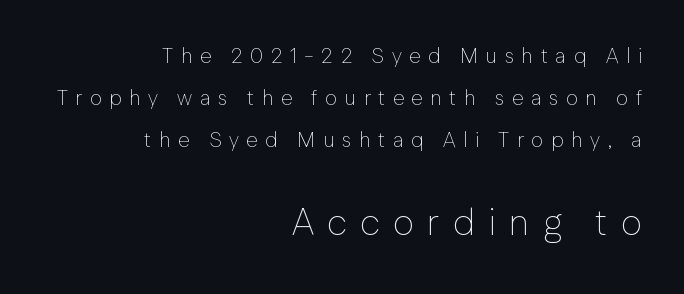
The image shows 37 px thin sans-serif type, upright; set right-aligned, loose line spacing (2.01x), unusually wide letter spacing (+0.35 em), not underlined; the second (bottom) block is 1.76x larger; low stroke contrast and a medium x-height.
